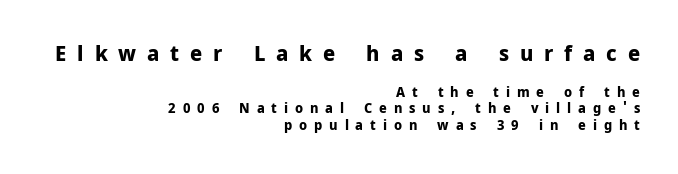
Which margin do the lines hug? The right one — the left edge is uneven. No italicization has been applied; the sample stays upright. Strokes here are thick enough to call this a true bold. Bare-footed words on every line. The gaps between neighbouring characters are conspicuously large. Size hierarchy here favors the leading block over the trailing one.
